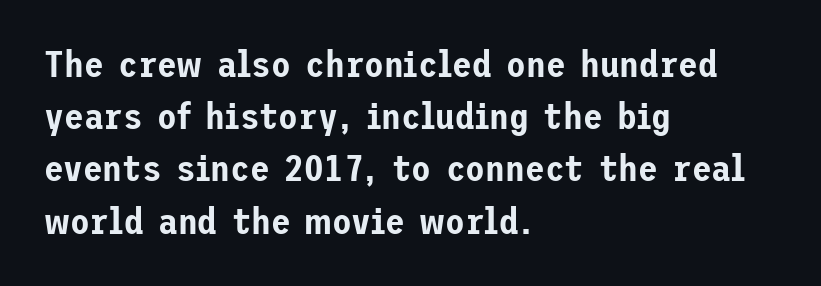
{"serif": "no", "italic": "no", "width": "normal", "stroke_contrast": "low", "x_height": "medium", "underline": "no", "align": "left", "line_spacing": "normal", "line_spacing_ratio": 1.45, "letter_spacing": "normal", "letter_spacing_em": 0.0, "glyph_px": 36}
